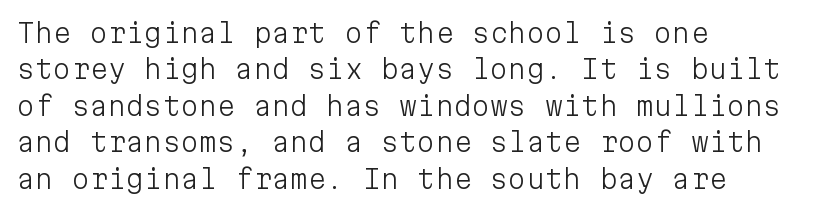
Q: Is the text bold? A: No.
Q: Is the text italic (slanted)? A: No, it is upright.
Q: Is the text underlined? A: No.
Q: How is the paragraph aligned? A: Left-aligned.
Q: Is the spacing between letters normal or unusually wide? A: Normal.
Q: Is the spacing between lines tight, normal or loose? A: Normal.
